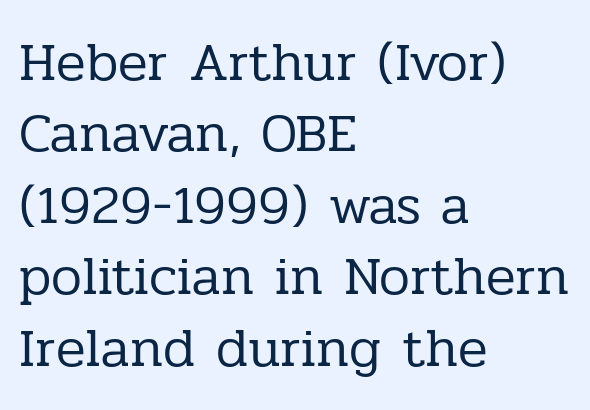
{"serif": "yes", "italic": "no", "bold": "no", "weight": "regular", "width": "normal", "stroke_contrast": "low", "x_height": "medium", "monospaced": "no", "underline": "no", "align": "left", "line_spacing": "normal", "line_spacing_ratio": 1.3, "letter_spacing": "normal", "letter_spacing_em": 0.0, "glyph_px": 55}
